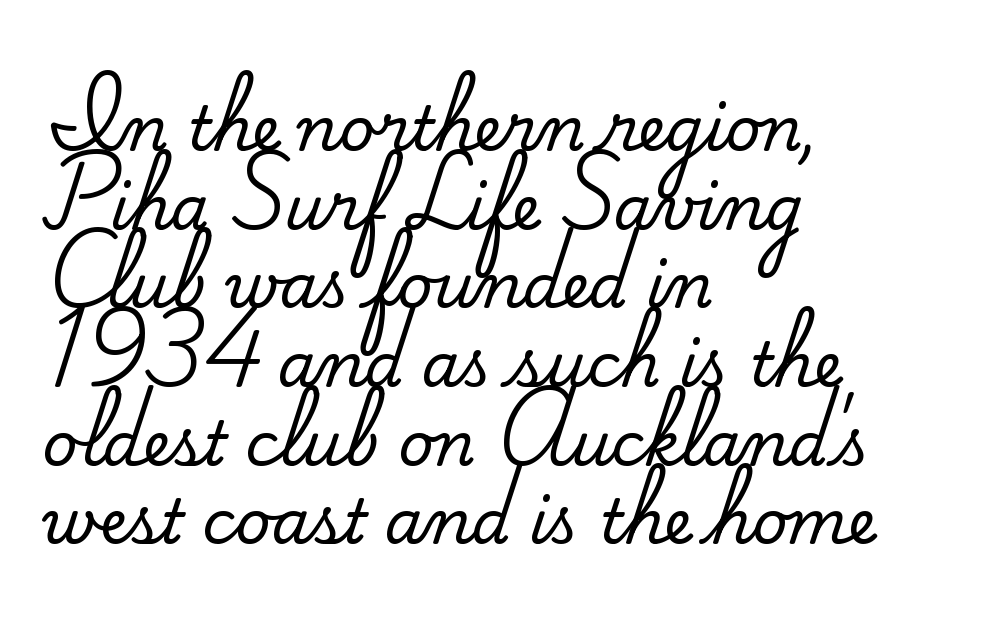
Compared with typical paragraphs, the rows here are spaced about the same. Here the glyphs are tracked normally, forming tight word shapes. The space beneath each line is pristine and unruled. The paragraph has a hard left edge and a soft right edge.
